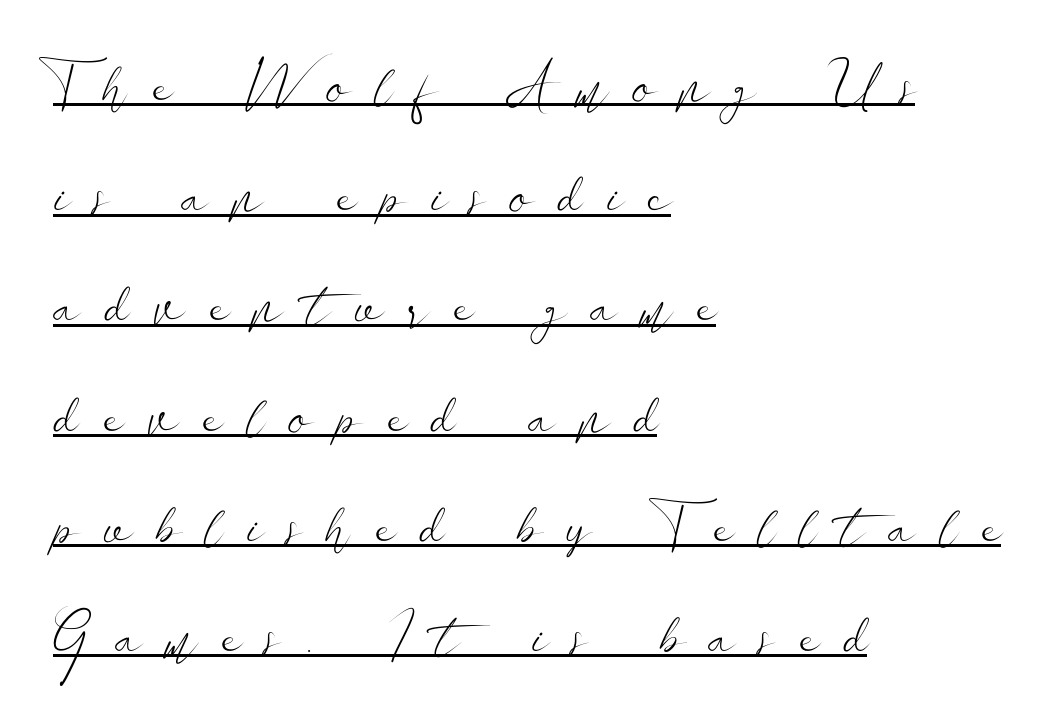
{"serif": "no", "bold": "no", "weight": "light", "width": "wide", "stroke_contrast": "low", "x_height": "small", "monospaced": "no", "underline": "yes", "align": "left", "line_spacing": "loose", "line_spacing_ratio": 1.9, "letter_spacing": "wide", "letter_spacing_em": 0.43, "glyph_px": 58}
